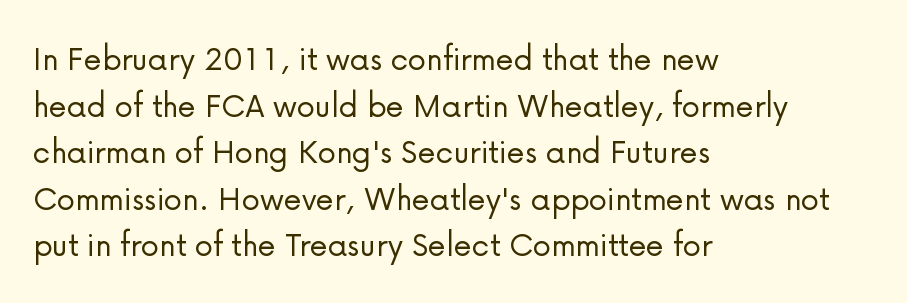
A typesetter would label this face a sans. Here the designer chose a conventional face with non-uniform glyph widths. Summary of vertical rhythm: regular, with standard interline spacing. Stems here are at most as thick as an everyday book face. Posture: straight, roman, zero tilt.
